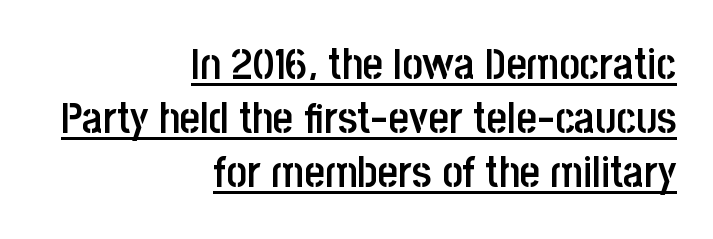
The image shows 44 px semibold, condensed sans-serif type, upright; set right-aligned, line spacing 1.23x, normal letter spacing, underlined; low stroke contrast and a large x-height.
